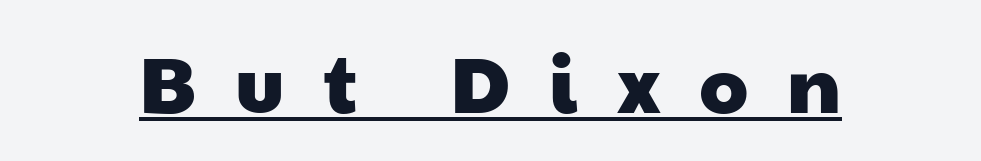
Looks like regular typesetting: each glyph gets only the width it needs. The line texture is sparse and dotted thanks to wide tracking. Typographically, this falls in the sans-serif category. Is there an underline? Yes — a line sits under the letters.
